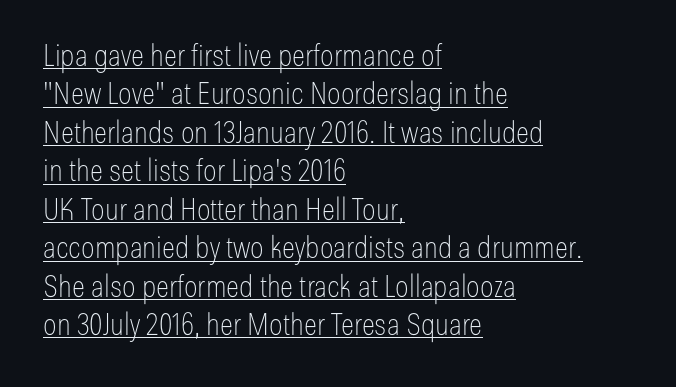
Q: Is the text bold? A: No.
Q: Is the text italic (slanted)? A: No, it is upright.
Q: Is the typeface a serif or a sans-serif typeface? A: Sans-serif.
Q: Is the text underlined? A: Yes.
Q: How is the paragraph aligned? A: Left-aligned.
Q: Is the spacing between letters normal or unusually wide? A: Normal.
Q: Width (condensed, normal, or wide)? A: Condensed.
Q: Stroke contrast? A: Low.
Q: x-height? A: Medium.
Q: Monospaced? A: No.
